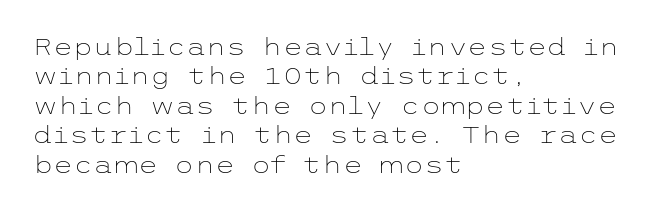
The image shows 23 px text type, upright; set left-aligned, normal line spacing (1.28x), normal letter spacing, not underlined.
